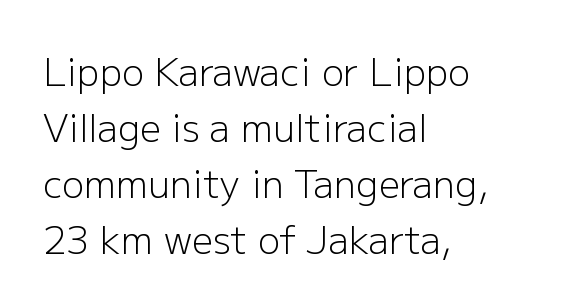
The passage shown has conventional tracking throughout. Does the type have serifs? No, each stem ends abruptly. On a weight scale, this lands at 450 or below. This rendering features lettering with no underline.
